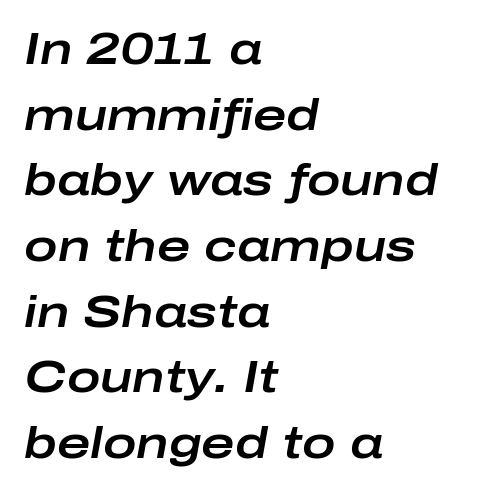
Q: Is the text italic (slanted)? A: Yes, it leans right by about 10 degrees.
Q: Is the text underlined? A: No.
Q: How is the paragraph aligned? A: Left-aligned.
Q: Is the spacing between letters normal or unusually wide? A: Normal.
Q: Is the spacing between lines tight, normal or loose? A: Normal.
Q: Width (condensed, normal, or wide)? A: Wide.
Q: Stroke contrast? A: Low.
Q: x-height? A: Medium.
Q: Monospaced? A: No.
